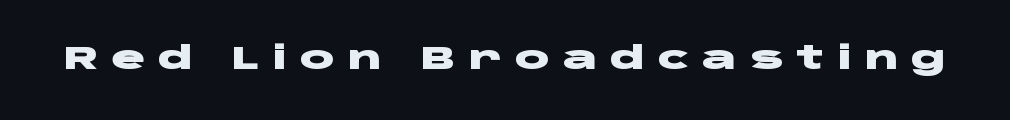
{"serif": "no", "italic": "no", "bold": "yes", "weight": "heavy", "width": "wide", "stroke_contrast": "low", "x_height": "large", "monospaced": "no", "underline": "no", "letter_spacing": "wide", "letter_spacing_em": 0.4, "glyph_px": 32}
